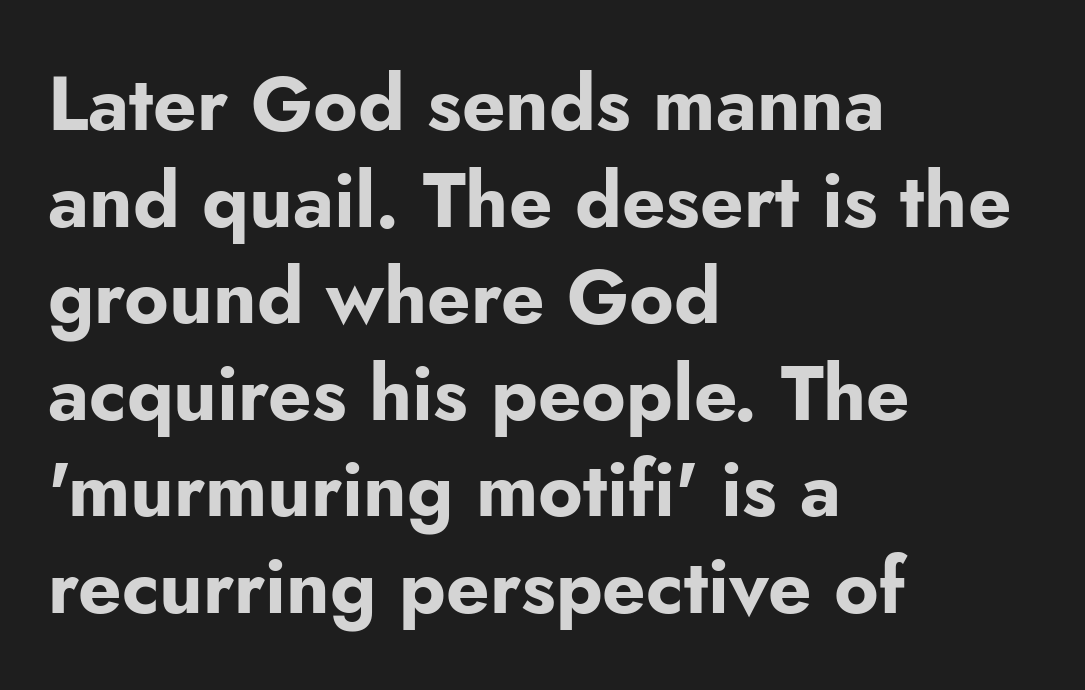
Descenders are the only things crossing below the line. Characters follow at the spacing the type designer built in. The glyphs in this specimen are sans serif. Teacher's note: observe the even left margin — that is flush-left alignment. These words are printed bold, with thick strokes throughout.
